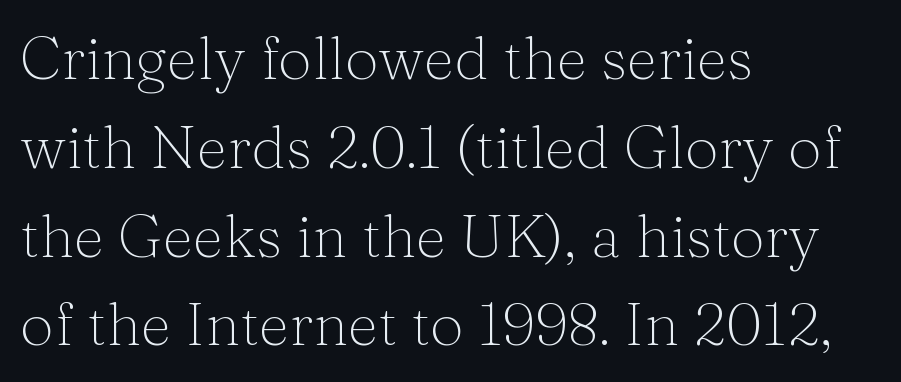
Character widths vary here, with narrow letters taking less room than wide ones. Honestly, there is no underline to notice here at all. If you drew a ruler down the left edge, every line would touch it. Nope, not italic — everything's standing straight.
